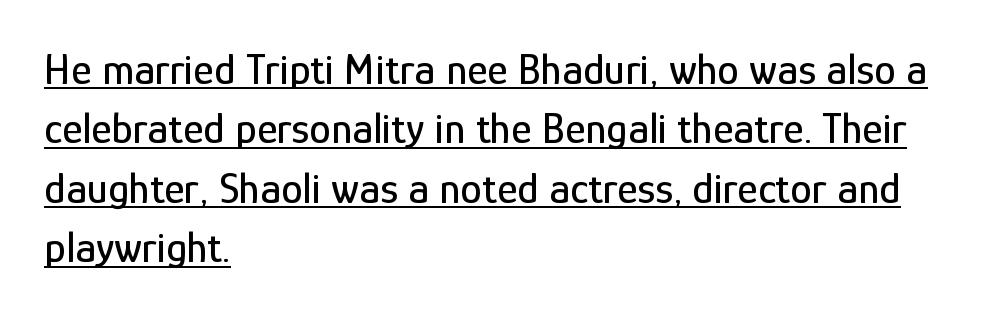
This sample is left-justified, so line endings fall wherever the words run out. What stands out about the letter spacing? Nothing — it is the standard amount. Summary of vertical rhythm: regular, with standard interline spacing. The typesetter has applied underlining to the passage shown.
